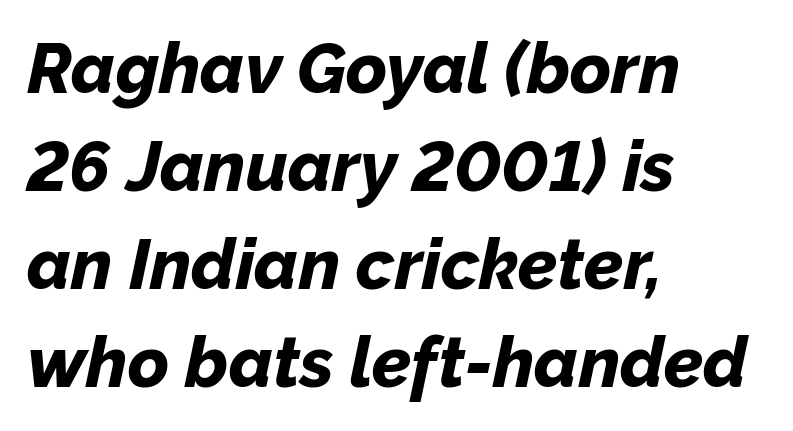
The image shows 70 px bold type, italic (leaning right); set left-aligned, normal line spacing (1.4x), normal letter spacing, not underlined; low stroke contrast and a medium x-height.
